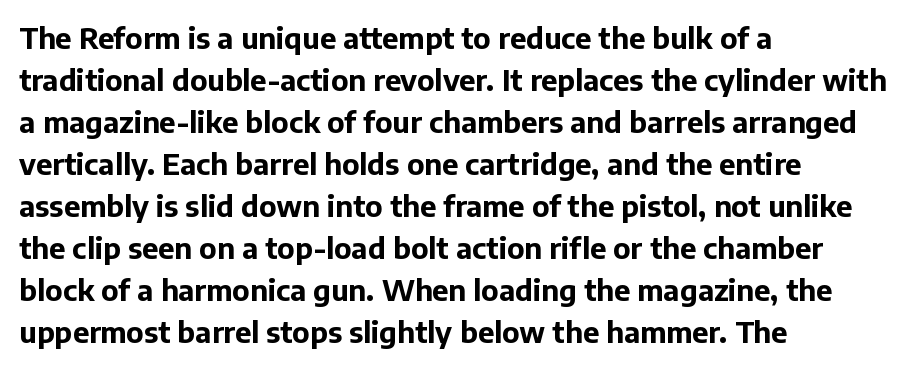
{"serif": "no", "italic": "no", "bold": "yes", "weight": "bold", "width": "normal", "stroke_contrast": "low", "x_height": "medium", "monospaced": "no", "underline": "no", "align": "left", "line_spacing": "normal", "line_spacing_ratio": 1.45, "letter_spacing": "normal", "letter_spacing_em": 0.0, "glyph_px": 29}
